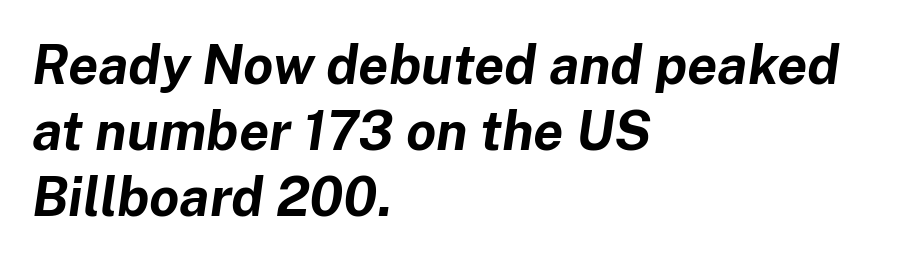
{"italic": "yes", "lean": "right", "slant_degrees": 8, "bold": "yes", "weight": "bold", "width": "normal", "stroke_contrast": "low", "x_height": "medium", "monospaced": "no", "underline": "no", "align": "left", "line_spacing_ratio": 1.22, "letter_spacing": "normal", "letter_spacing_em": 0.0, "glyph_px": 54}
